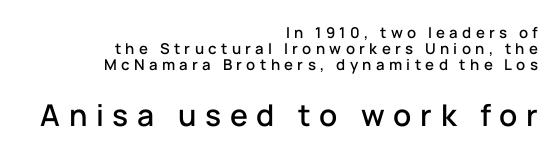
The image shows 30 px sans-serif type, upright; set right-aligned, tight line spacing (1.06x), unusually wide letter spacing (+0.29 em), not underlined; the second (bottom) block is 2.0x larger; low stroke contrast and a medium x-height.
